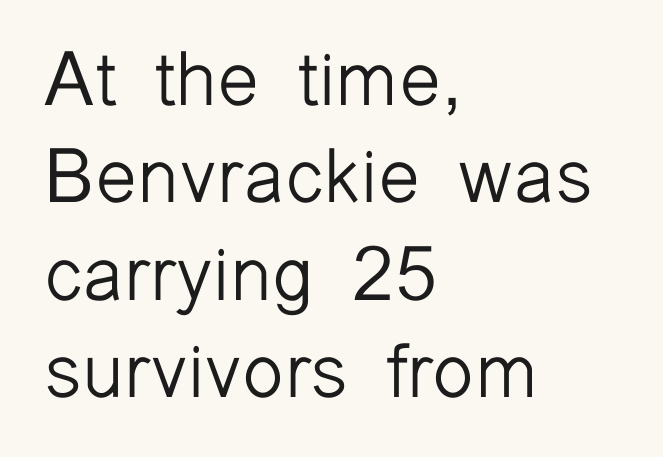
Q: Is the text bold? A: No.
Q: Is the text italic (slanted)? A: No, it is upright.
Q: Is the typeface a serif or a sans-serif typeface? A: Sans-serif.
Q: Is the text underlined? A: No.
Q: How is the paragraph aligned? A: Left-aligned.
Q: Is the spacing between letters normal or unusually wide? A: Normal.
Q: Is the spacing between lines tight, normal or loose? A: Normal.
Q: Width (condensed, normal, or wide)? A: Normal.
Q: Stroke contrast? A: Low.
Q: x-height? A: Medium.
Q: Monospaced? A: No.
